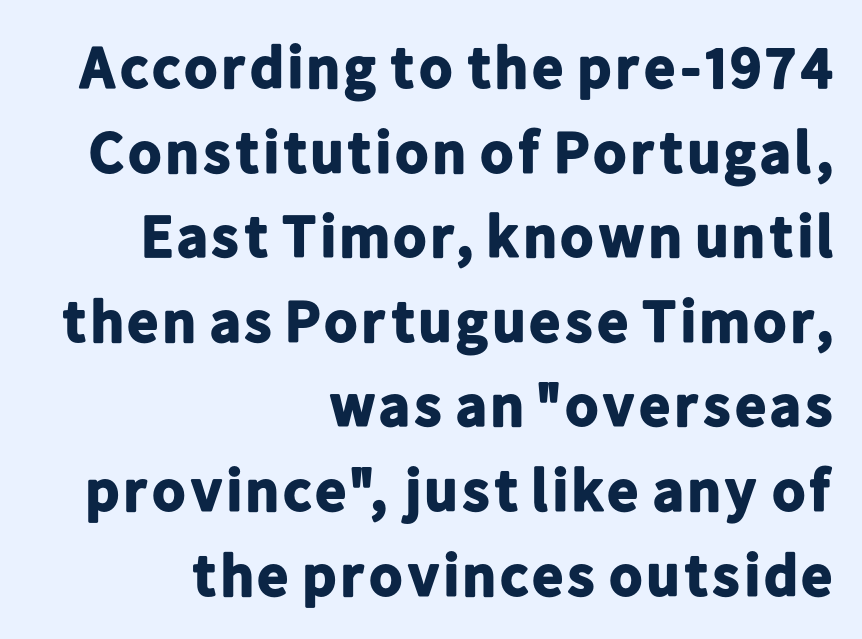
Q: Is the text bold? A: Yes.
Q: Is the text italic (slanted)? A: No, it is upright.
Q: Is the typeface a serif or a sans-serif typeface? A: Sans-serif.
Q: Is the text underlined? A: No.
Q: How is the paragraph aligned? A: Right-aligned.
Q: Is the spacing between letters normal or unusually wide? A: Normal.
Q: Is the spacing between lines tight, normal or loose? A: Normal.
Q: Width (condensed, normal, or wide)? A: Normal.
Q: Stroke contrast? A: Low.
Q: x-height? A: Medium.
Q: Monospaced? A: No.
